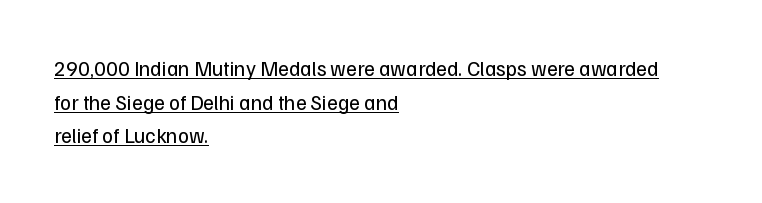
{"italic": "no", "bold": "no", "underline": "yes", "align": "left", "line_spacing": "normal", "line_spacing_ratio": 1.6, "letter_spacing": "normal", "letter_spacing_em": 0.0, "glyph_px": 21}
